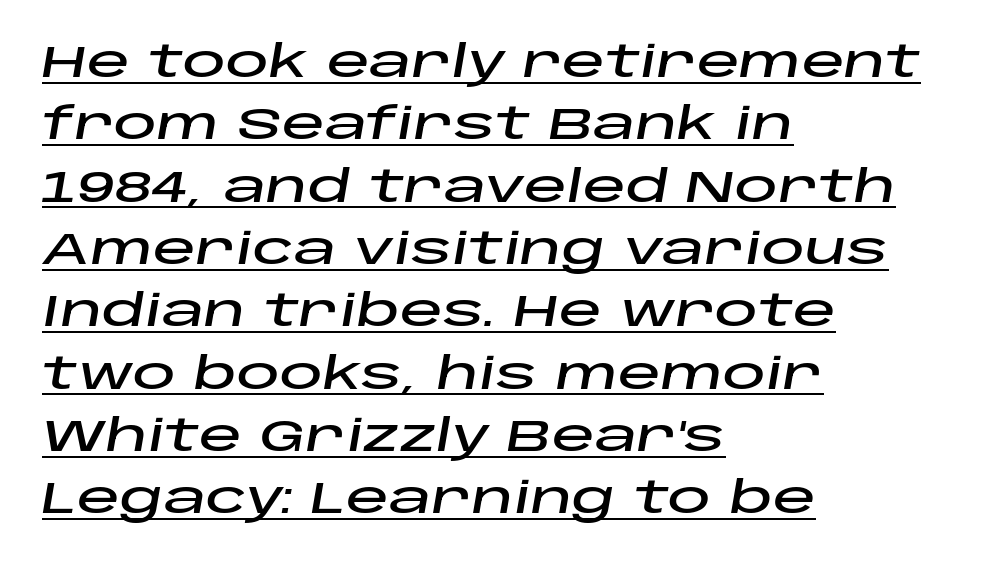
Q: Is the text italic (slanted)? A: Yes, it leans right by about 10 degrees.
Q: Is the text underlined? A: Yes.
Q: How is the paragraph aligned? A: Left-aligned.
Q: Is the spacing between letters normal or unusually wide? A: Normal.
Q: Is the spacing between lines tight, normal or loose? A: Normal.
Q: Width (condensed, normal, or wide)? A: Wide.
Q: Stroke contrast? A: Low.
Q: x-height? A: Large.
Q: Monospaced? A: No.
